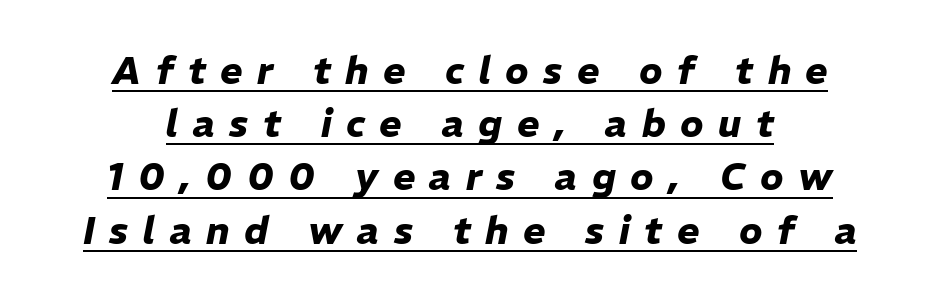
The image shows 38 px heavy type, italic (leaning right); set centered, normal line spacing (1.4x), unusually wide letter spacing (+0.38 em), underlined; low stroke contrast and a medium x-height.
